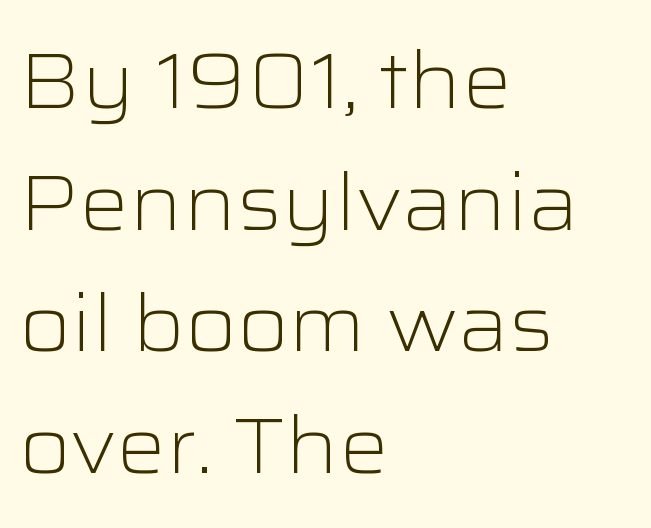
{"serif": "no", "italic": "no", "bold": "no", "weight": "light", "width": "wide", "stroke_contrast": "low", "x_height": "medium", "monospaced": "no", "underline": "no", "align": "left", "line_spacing": "normal", "line_spacing_ratio": 1.56, "letter_spacing": "normal", "letter_spacing_em": 0.0, "glyph_px": 78}
